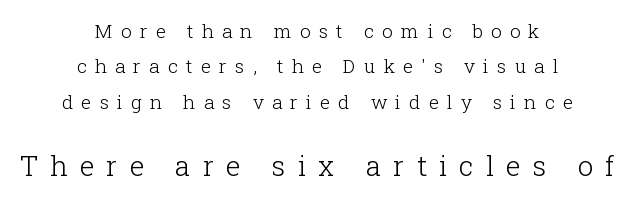
These lines were composed using upright roman letters. Anything drawn beneath the words? Only blank space. The paragraph shown floats in the horizontal middle. Unbolded letterforms with no extra heft. The line texture is sparse and dotted thanks to wide tracking. Spacing verdict: proportional, widths tailored to each character.
